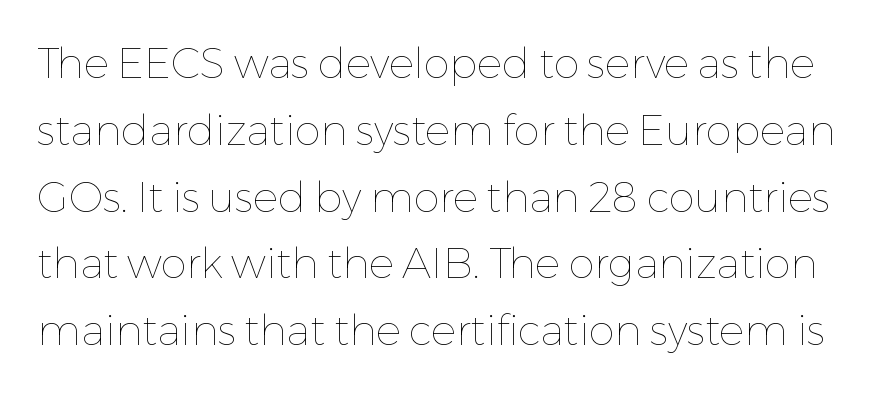
{"italic": "no", "bold": "no", "weight": "thin", "width": "normal", "stroke_contrast": "low", "x_height": "medium", "monospaced": "no", "underline": "no", "line_spacing": "normal", "line_spacing_ratio": 1.59, "letter_spacing": "normal", "letter_spacing_em": 0.0, "glyph_px": 42}
